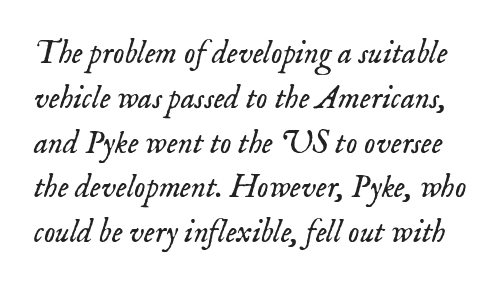
Q: Is the text bold? A: No.
Q: Is the text italic (slanted)? A: Yes, it leans right by about 18 degrees.
Q: Is the typeface a serif or a sans-serif typeface? A: Serif.
Q: Is the text underlined? A: No.
Q: Is the spacing between letters normal or unusually wide? A: Normal.
Q: Is the spacing between lines tight, normal or loose? A: Normal.
Q: Width (condensed, normal, or wide)? A: Normal.
Q: Stroke contrast? A: Low.
Q: x-height? A: Small.
Q: Monospaced? A: No.
